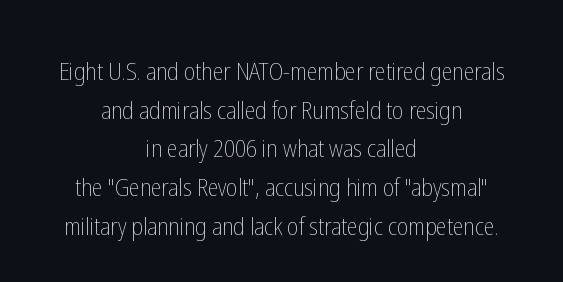
The image shows 24 px text type, upright; set centered, normal line spacing (1.61x), normal letter spacing, not underlined.
